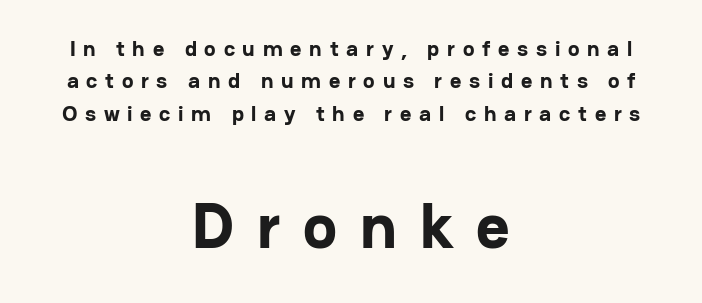
{"serif": "no", "italic": "no", "bold": "yes", "weight": "bold", "width": "normal", "stroke_contrast": "low", "x_height": "medium", "monospaced": "no", "underline": "no", "align": "center", "line_spacing": "normal", "line_spacing_ratio": 1.47, "letter_spacing": "wide", "letter_spacing_em": 0.35, "larger_block": "second", "size_ratio": 2.95, "glyph_px": 65}
